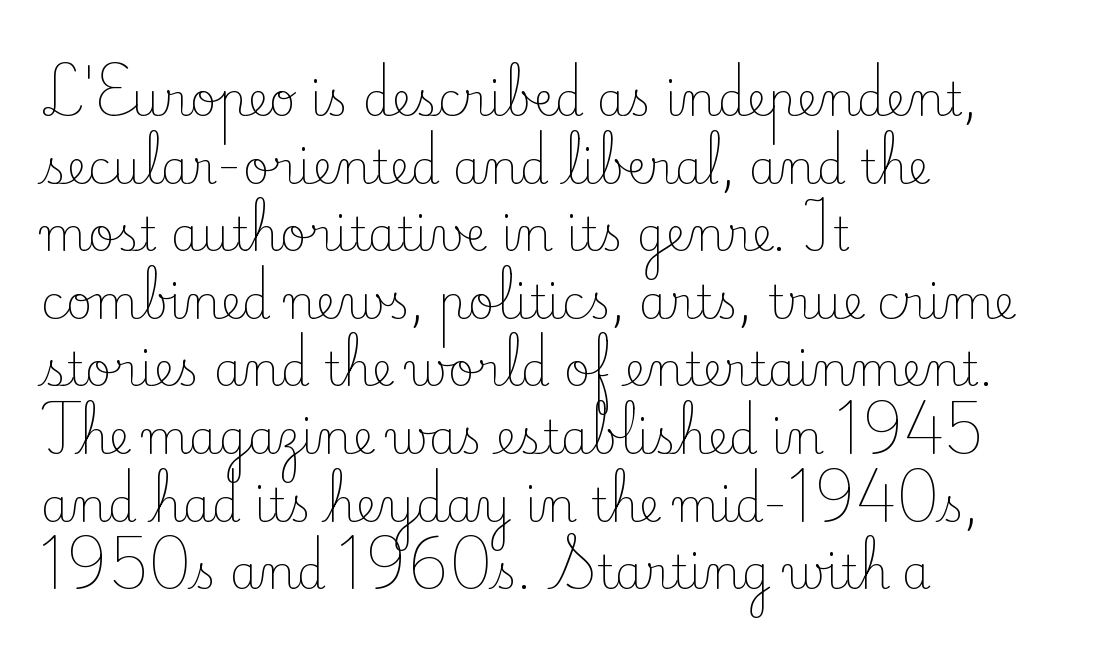
The area under the type is left untouched. Tracking value appears to be zero — textbook default spacing. These lines are rendered in a variable-pitch font. Yep, those are serifs on the letters.
